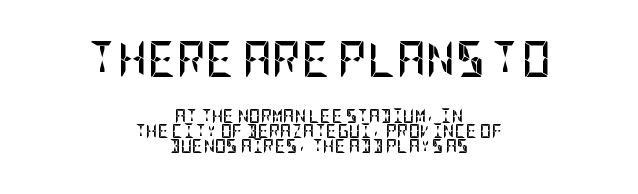
The image shows 36 px semibold, condensed sans-serif type, upright; set centered, tight line spacing (1.08x), normal letter spacing, not underlined; the first (top) block is 2.57x larger; low stroke contrast and a large x-height.
